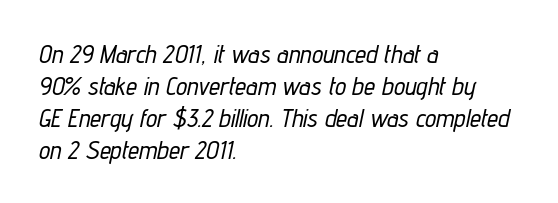
There is no visible air inserted between adjacent glyphs. All the whitespace from short lines collects on the right. Rows of type keep a routine distance in the vertical direction. Check under the words: just untouched page. This sample uses an oblique cut, with every glyph tilted off the vertical.
